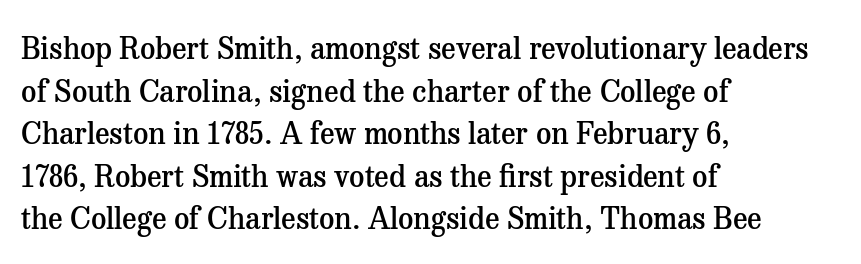
The lettering holds an erect, upright posture throughout. Only glyphs here, with clear space below each row. A student would call this left alignment; a typographer would say flush left, rag right. How would I describe the line gaps? Plain and ordinary. Think of a printed novel: that variable character pitch is what you see here. Observe the ordinary spacing: letters are neighbours, not strangers.
